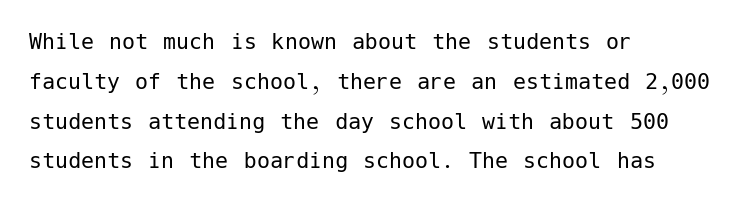
Nobody touched the tracking dial on this one. Line starts are locked; line ends wander. The block of text has a typical density, with ordinary space between rows. The glyphs are unaccompanied by any horizontal stroke below them. Notice how the stems are strictly vertical — no italics here. These glyphs show unthickened strokes, regular width or finer.
